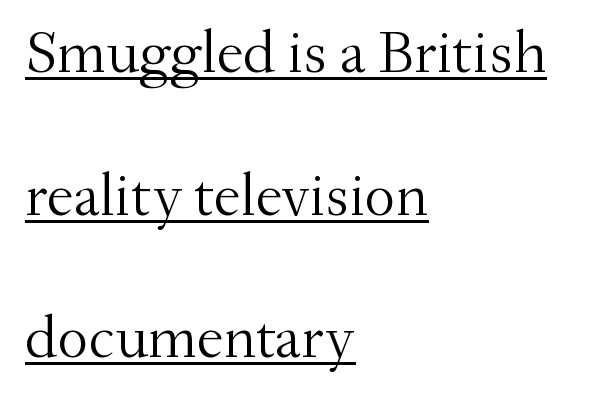
Q: Is the text bold? A: No.
Q: Is the text italic (slanted)? A: No, it is upright.
Q: Is the typeface a serif or a sans-serif typeface? A: Serif.
Q: Is the text underlined? A: Yes.
Q: How is the paragraph aligned? A: Left-aligned.
Q: Is the spacing between letters normal or unusually wide? A: Normal.
Q: Is the spacing between lines tight, normal or loose? A: Loose.
Q: Width (condensed, normal, or wide)? A: Normal.
Q: Stroke contrast? A: Medium.
Q: x-height? A: Small.
Q: Monospaced? A: No.
